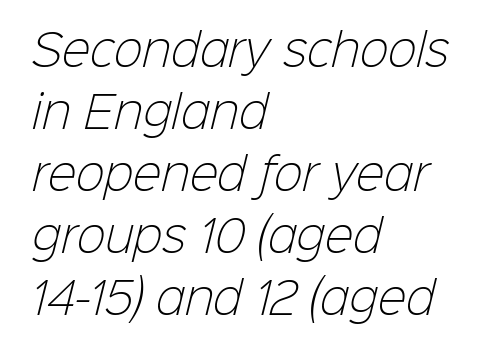
{"serif": "no", "bold": "no", "weight": "light", "width": "normal", "stroke_contrast": "low", "x_height": "medium", "monospaced": "no", "underline": "no", "align": "left", "line_spacing": "normal", "line_spacing_ratio": 1.44, "letter_spacing": "normal", "letter_spacing_em": 0.0, "glyph_px": 43}
